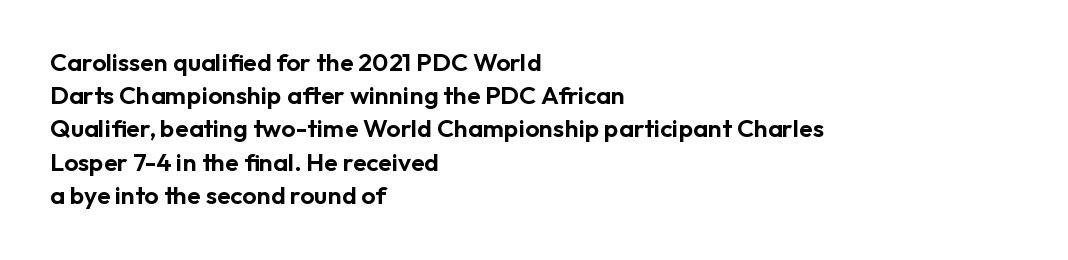
The image shows 25 px text type, upright; set left-aligned, normal line spacing (1.33x), normal letter spacing, not underlined.
